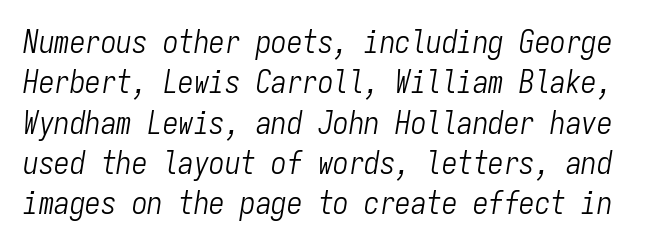
Q: Is the text bold? A: No.
Q: Is the text italic (slanted)? A: Yes, it leans right by about 9 degrees.
Q: Is the text underlined? A: No.
Q: Is the spacing between letters normal or unusually wide? A: Normal.
Q: Is the spacing between lines tight, normal or loose? A: Normal.
Q: Width (condensed, normal, or wide)? A: Condensed.
Q: Stroke contrast? A: Low.
Q: x-height? A: Medium.
Q: Monospaced? A: Yes.
